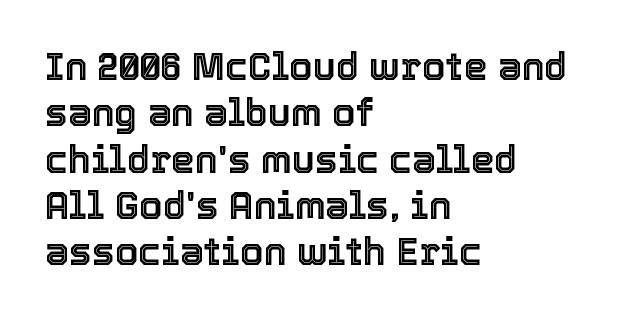
{"italic": "no", "width": "normal", "x_height": "medium", "monospaced": "no", "underline": "no", "align": "left", "line_spacing_ratio": 1.22, "letter_spacing": "normal", "letter_spacing_em": 0.0, "glyph_px": 38}
